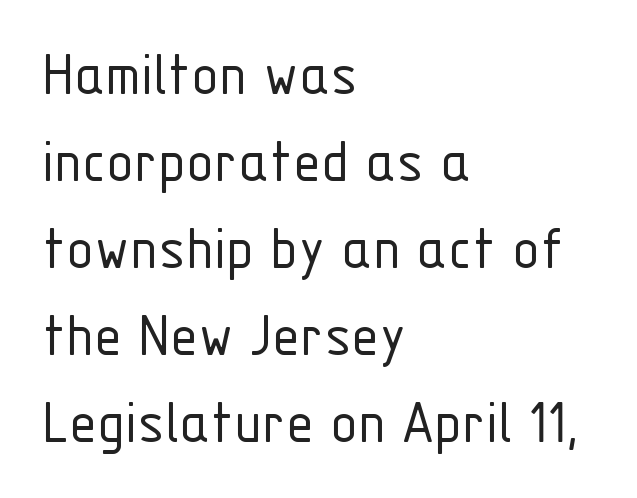
{"serif": "no", "italic": "no", "bold": "no", "weight": "light", "width": "condensed", "stroke_contrast": "low", "x_height": "medium", "monospaced": "no", "underline": "no", "align": "left", "line_spacing": "normal", "line_spacing_ratio": 1.36, "letter_spacing": "normal", "letter_spacing_em": 0.0, "glyph_px": 64}
